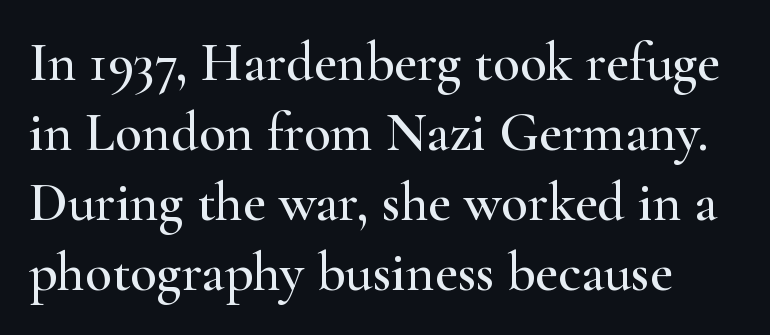
{"serif": "yes", "italic": "no", "width": "wide", "stroke_contrast": "high", "x_height": "small", "monospaced": "no", "underline": "no", "line_spacing": "normal", "line_spacing_ratio": 1.27, "letter_spacing": "normal", "letter_spacing_em": 0.0, "glyph_px": 55}
